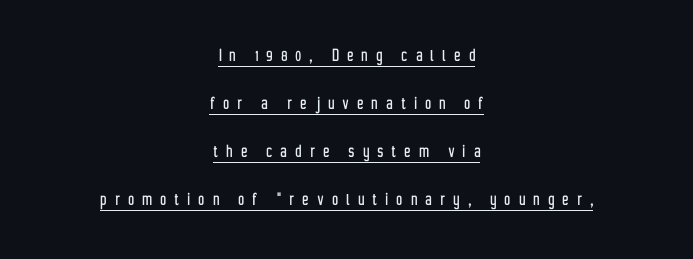
This sample is center-justified, so both line endings float freely. What's the leading like? Stretched, with rows far apart. Is the letter spacing exaggerated? Yes — the characters are pushed far apart. Beneath each row of characters lies a ruled line. You can tell it's not italic because the verticals are truly vertical.
